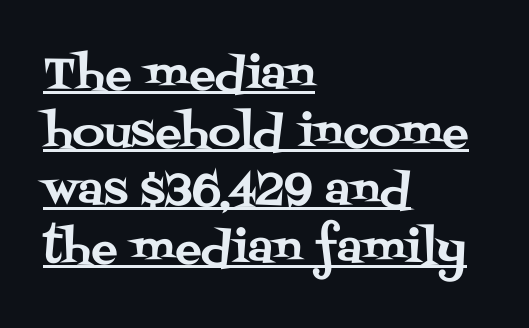
{"serif": "yes", "italic": "no", "width": "normal", "stroke_contrast": "medium", "x_height": "large", "monospaced": "no", "underline": "yes", "align": "left", "line_spacing": "normal", "line_spacing_ratio": 1.32, "letter_spacing": "normal", "letter_spacing_em": 0.0, "glyph_px": 44}
